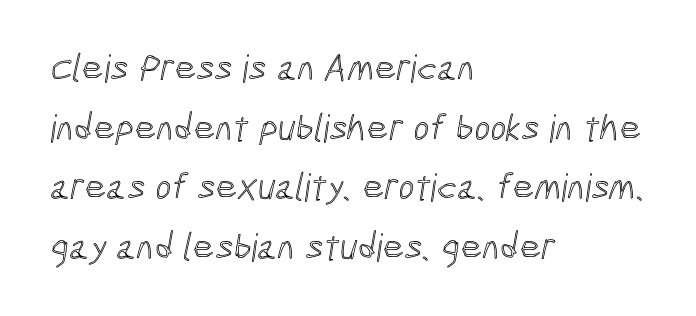
The image shows 38 px condensed type; set left-aligned, normal line spacing (1.57x), normal letter spacing, not underlined; a medium x-height.
